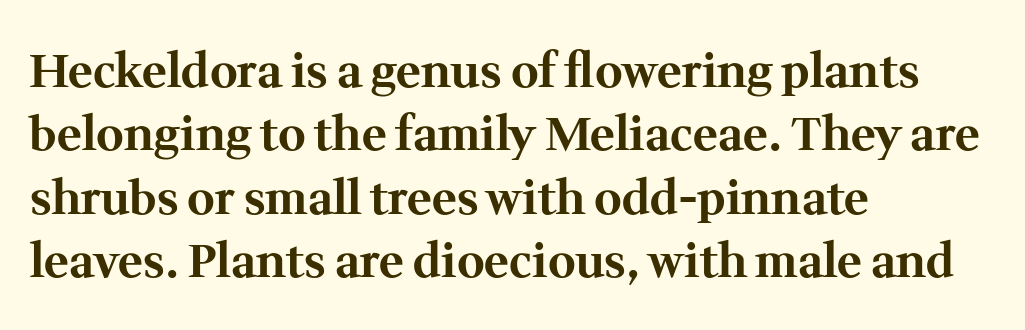
Q: Is the text bold? A: Yes.
Q: Is the text italic (slanted)? A: No, it is upright.
Q: Is the typeface a serif or a sans-serif typeface? A: Serif.
Q: Is the text underlined? A: No.
Q: How is the paragraph aligned? A: Left-aligned.
Q: Is the spacing between letters normal or unusually wide? A: Normal.
Q: Is the spacing between lines tight, normal or loose? A: Normal.
Q: Width (condensed, normal, or wide)? A: Normal.
Q: Stroke contrast? A: Medium.
Q: x-height? A: Medium.
Q: Monospaced? A: No.
